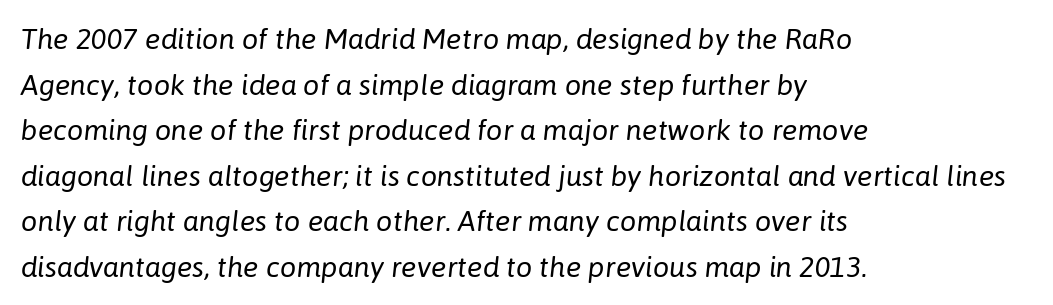
The image shows 29 px regular-weight type, italic (leaning right); set left-aligned, normal line spacing (1.57x), normal letter spacing, not underlined; low stroke contrast and a medium x-height.
